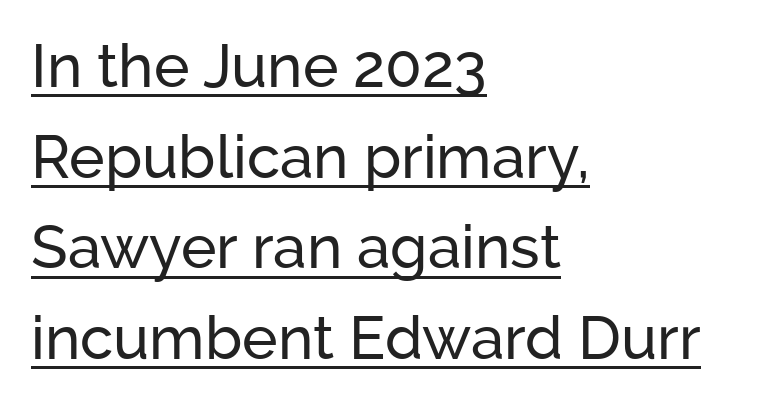
The image shows 60 px sans-serif type, upright; set left-aligned, normal line spacing (1.51x), normal letter spacing, underlined; low stroke contrast and a medium x-height.
